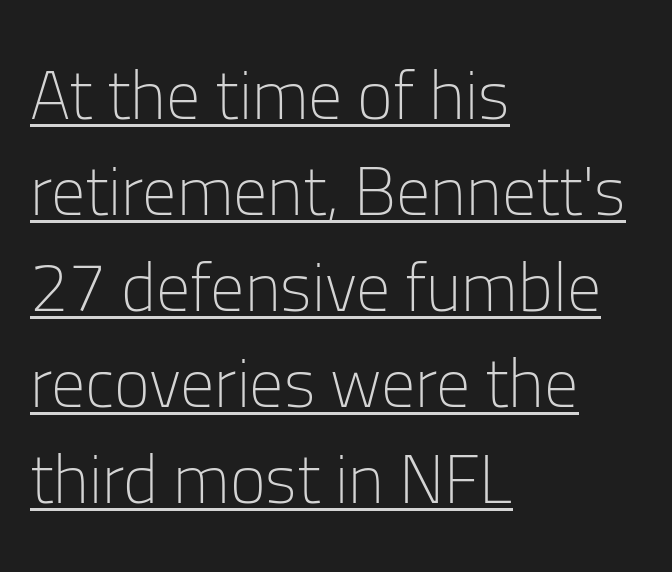
Classification — sans serif. This rendering features underlined lettering. Stem width sits at or under what a default text font uses. This sample has the flowing, uneven cadence of proportional lettering. The letters stand straight up with perfectly vertical stems. Notice how descenders clear the ascenders below comfortably — that's standard leading.
